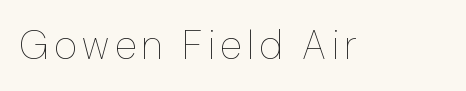
The image shows 40 px thin type, upright; set not underlined; low stroke contrast and a medium x-height.
